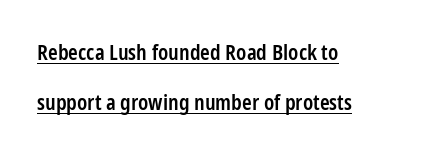
{"italic": "no", "bold": "semi", "underline": "yes", "align": "left", "line_spacing": "loose", "line_spacing_ratio": 2.28, "letter_spacing": "normal", "letter_spacing_em": 0.0, "glyph_px": 22}
